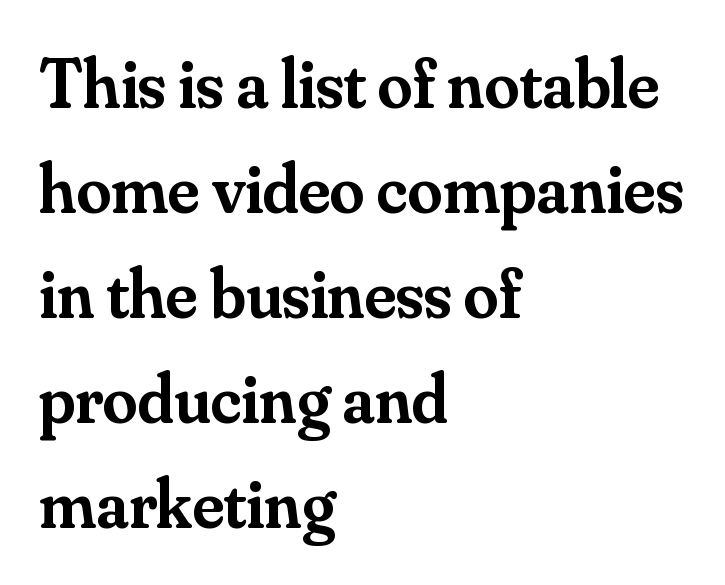
Q: Is the text bold? A: Semi-bold.
Q: Is the text italic (slanted)? A: No, it is upright.
Q: Is the typeface a serif or a sans-serif typeface? A: Serif.
Q: Is the text underlined? A: No.
Q: How is the paragraph aligned? A: Left-aligned.
Q: Is the spacing between letters normal or unusually wide? A: Normal.
Q: Is the spacing between lines tight, normal or loose? A: Normal.
Q: Width (condensed, normal, or wide)? A: Normal.
Q: Stroke contrast? A: Medium.
Q: x-height? A: Small.
Q: Monospaced? A: No.
